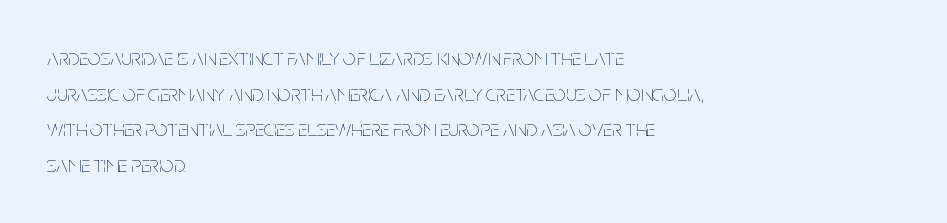
The image shows 23 px text type, upright; set left-aligned, normal line spacing (1.55x), normal letter spacing, not underlined.
